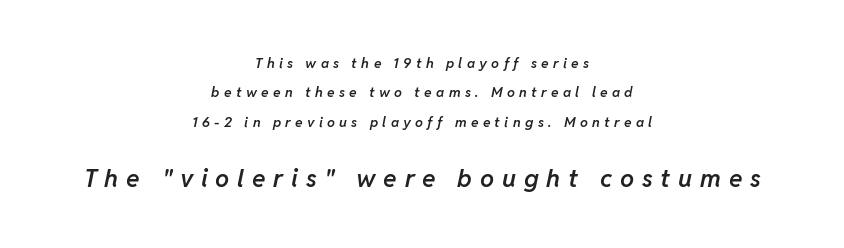
Unmarked baselines from the first word to the last. In terms of weight, the rendering is demibold, just under bold. These lines are centered, leaving both edges ragged. Would a proofreader flag this as italicized? Yes. Airy leading. Larger block? The one below; the one above is distinctly smaller.
